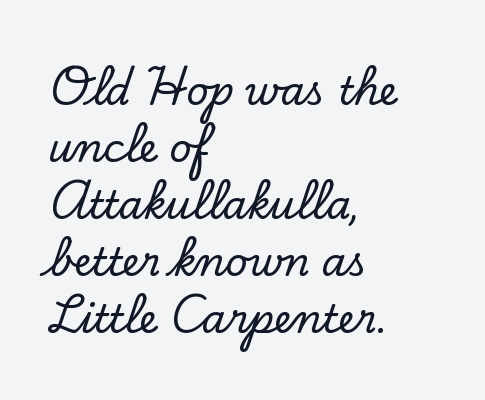
{"serif": "yes", "width": "normal", "stroke_contrast": "low", "x_height": "small", "monospaced": "no", "underline": "no", "align": "left", "line_spacing": "normal", "line_spacing_ratio": 1.46, "letter_spacing": "normal", "letter_spacing_em": 0.0, "glyph_px": 39}
